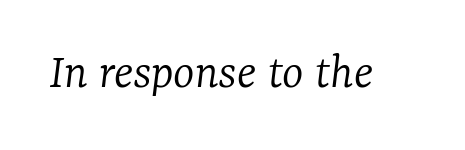
Q: Is the text bold? A: No.
Q: Is the text italic (slanted)? A: Yes, it leans right by about 7 degrees.
Q: Is the typeface a serif or a sans-serif typeface? A: Serif.
Q: Is the text underlined? A: No.
Q: Is the spacing between letters normal or unusually wide? A: Normal.
Q: Width (condensed, normal, or wide)? A: Normal.
Q: Stroke contrast? A: Low.
Q: x-height? A: Medium.
Q: Monospaced? A: No.
